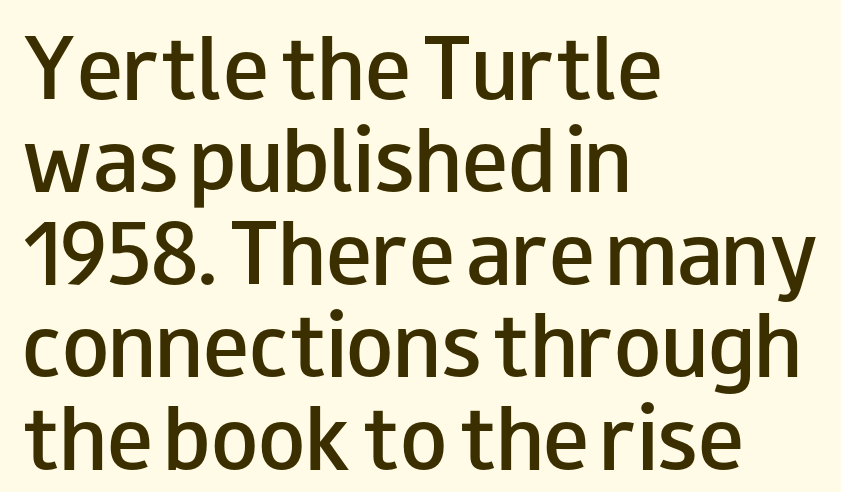
This is roman type, the default non-slanted kind. There is no visible air inserted between adjacent glyphs. Type without underlining. The passage is arranged the way most books set body copy — flush left. A somewhat darkened texture: the type is semibold rather than bold. Letterform terminals end flat and unadorned throughout the passage.
